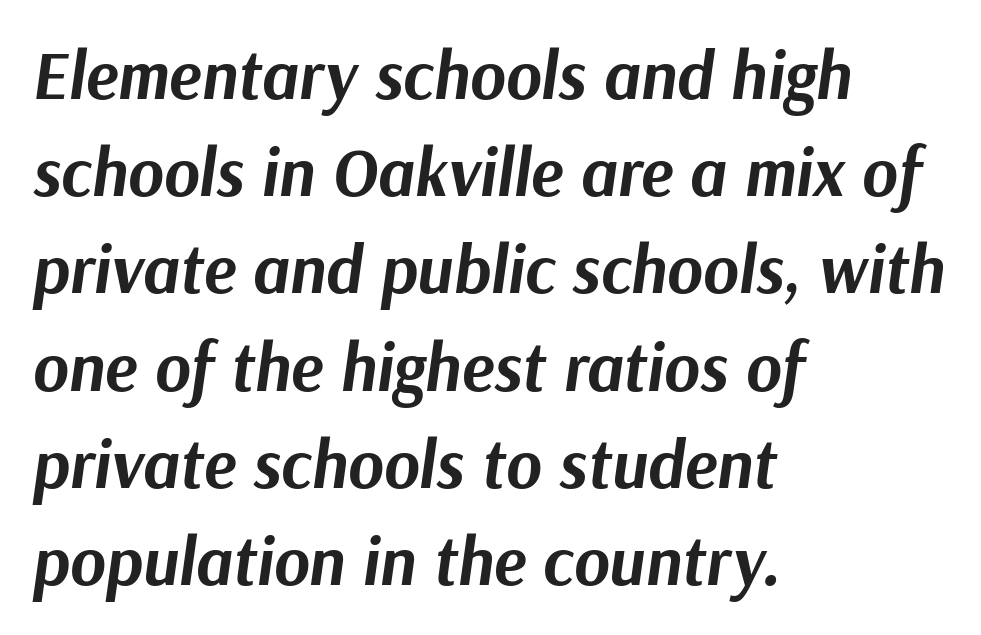
{"italic": "yes", "lean": "right", "slant_degrees": 9, "bold": "yes", "weight": "bold", "width": "normal", "stroke_contrast": "medium", "x_height": "medium", "monospaced": "no", "underline": "no", "align": "left", "line_spacing": "normal", "line_spacing_ratio": 1.43, "letter_spacing": "normal", "letter_spacing_em": 0.0, "glyph_px": 68}
